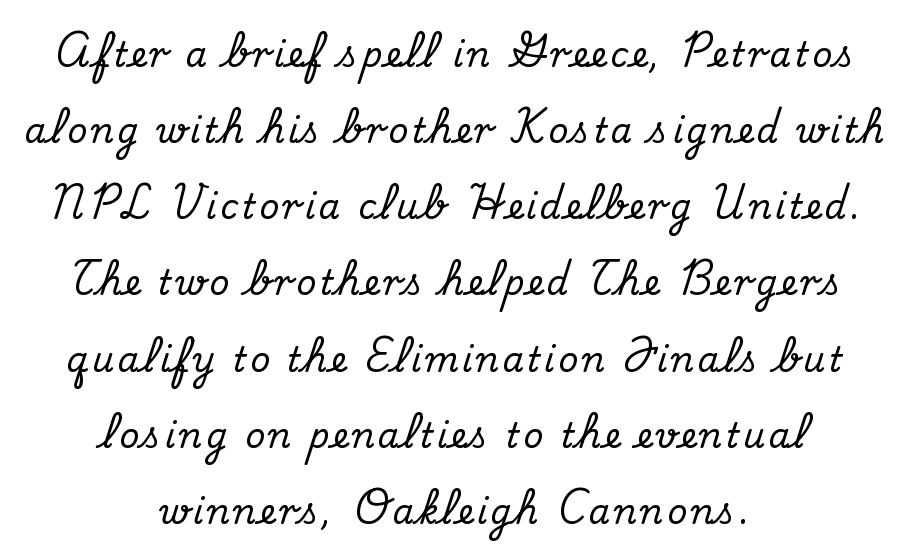
The designer dialed line spacing up above the default. Is this a sans? No — the strokes have serifs. Reading down the block, each line starts at a different indent, mirrored at its end.
